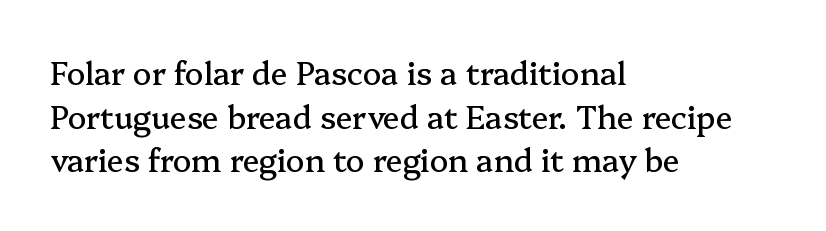
A typesetter would call this proportional, since set widths differ per character. The area under the type is left untouched. Type style note: has serifs. Nobody touched the tracking dial on this one. Italic: no, the glyphs are upright roman.
